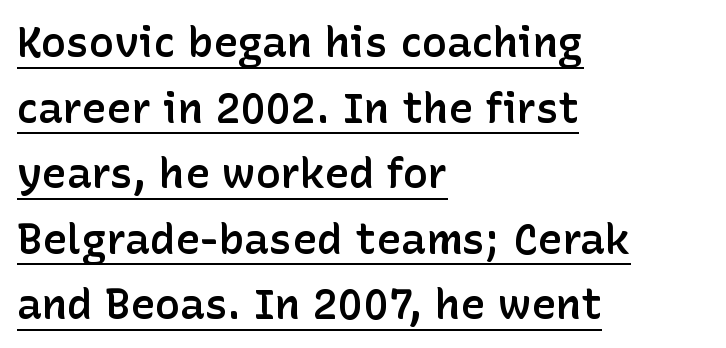
The image shows 42 px semibold sans-serif type, upright; set left-aligned, normal line spacing (1.56x), normal letter spacing, underlined; low stroke contrast and a medium x-height.
